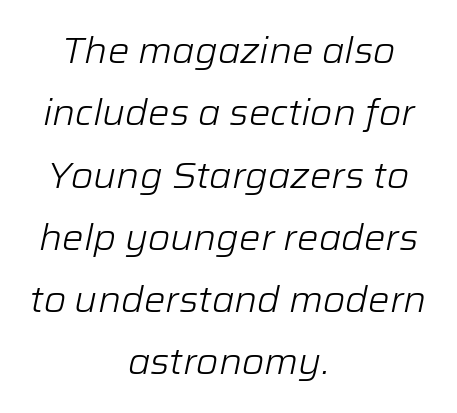
{"italic": "yes", "lean": "right", "slant_degrees": 12, "bold": "no", "weight": "light", "width": "normal", "stroke_contrast": "low", "x_height": "medium", "monospaced": "no", "underline": "no", "align": "center", "line_spacing_ratio": 1.73, "letter_spacing": "normal", "letter_spacing_em": 0.0, "glyph_px": 36}
